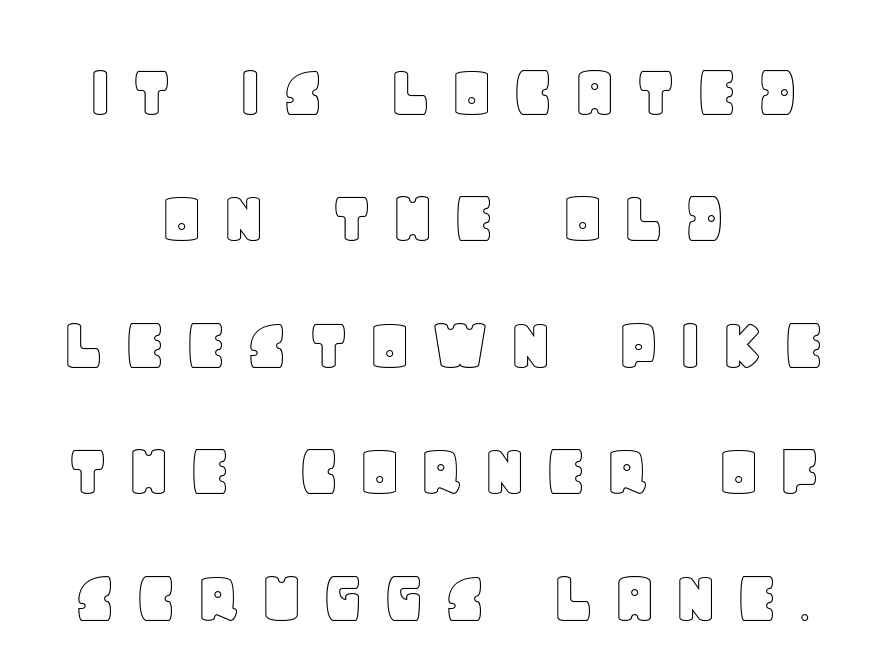
The image shows 79 px text type, upright; set centered, normal line spacing (1.6x), unusually wide letter spacing (+0.2 em), not underlined; a large x-height.
